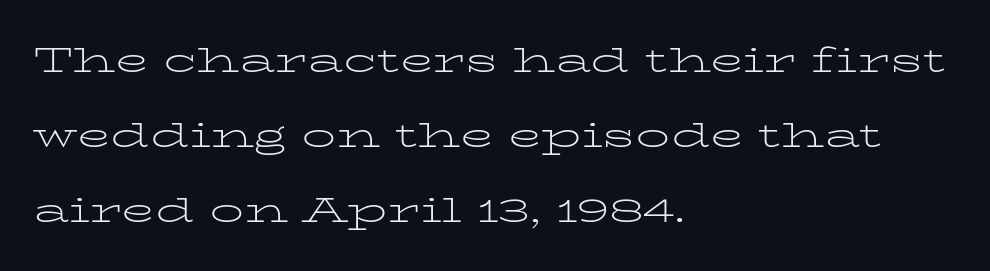
Q: Is the text bold? A: No.
Q: Is the text italic (slanted)? A: No, it is upright.
Q: Is the typeface a serif or a sans-serif typeface? A: Serif.
Q: Is the text underlined? A: No.
Q: How is the paragraph aligned? A: Left-aligned.
Q: Is the spacing between letters normal or unusually wide? A: Normal.
Q: Is the spacing between lines tight, normal or loose? A: Loose.
Q: Width (condensed, normal, or wide)? A: Wide.
Q: Stroke contrast? A: Low.
Q: x-height? A: Medium.
Q: Monospaced? A: No.
